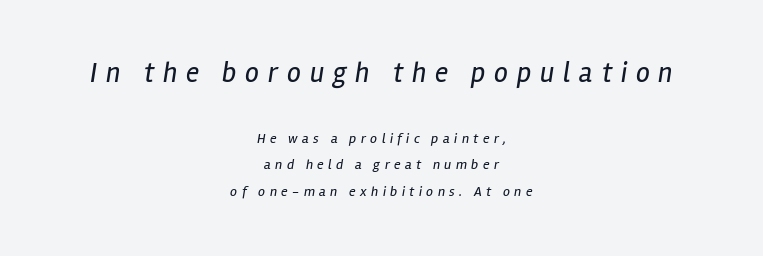
The image shows 28 px regular-weight, condensed type, italic (leaning right); set centered, line spacing 1.88x, unusually wide letter spacing (+0.31 em), not underlined; the first (top) block is 2.0x larger; low stroke contrast and a medium x-height.
